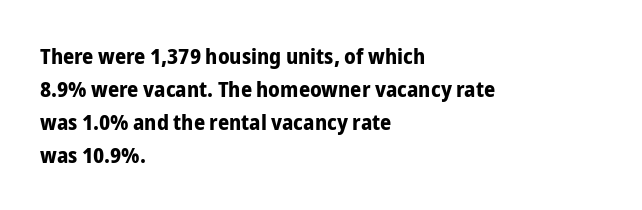
You'd pick this weight for a headline — it's a proper bold. The lettering holds an erect, upright posture throughout. Glance below the letters and you will spot only blank space. Layout note: lines flush left. Characters follow at the spacing the type designer built in. These lines sit exactly where default settings would place them.
